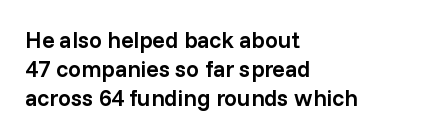
Every row of glyphs begins at an identical x-position on the left. Quick note: not italic, upright. A typesetter would call this zero additional tracking. Check under the words: just untouched page.
